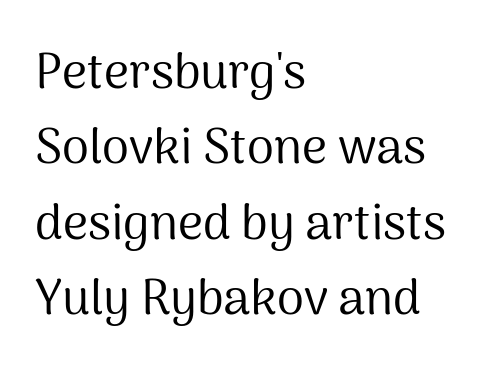
The image shows 49 px regular-weight sans-serif type, upright; set left-aligned, normal line spacing (1.54x), normal letter spacing, not underlined; medium stroke contrast and a medium x-height.
